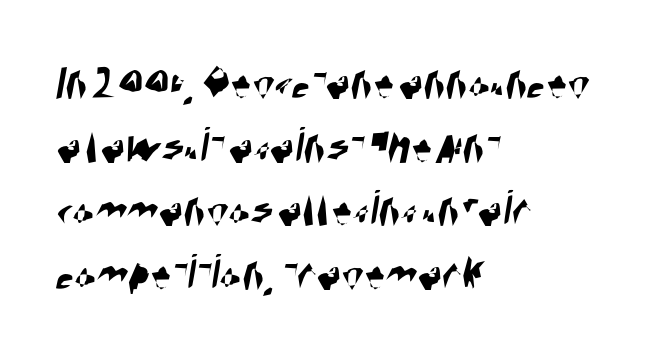
Whoever set this chose a conventional vertical rhythm. Is the letter spacing exaggerated? No — it looks like the ordinary default. Type style note: lacks serifs. Beneath every word, the page is bare. Is this a fixed-width face? No — the glyphs have proportional, varying widths. Layout note: lines flush left.
